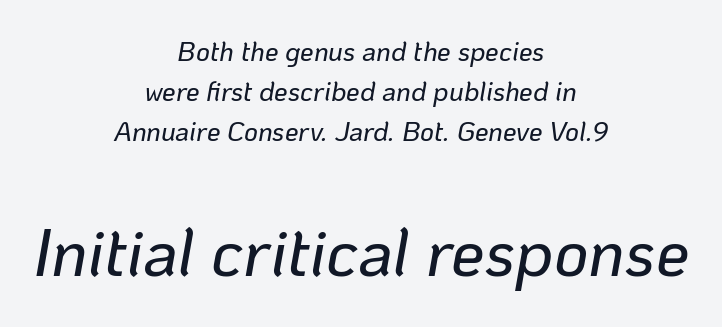
The image shows 67 px text type, italic (leaning right); set centered, normal line spacing (1.48x), normal letter spacing, not underlined; the second (bottom) block is 2.48x larger; low stroke contrast and a medium x-height.
